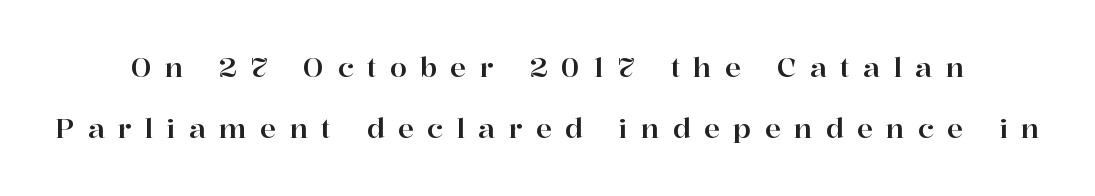
Check under the words: just untouched page. The letterforms stand isolated, each surrounded by extra space. The passage shown stacks its lines with a broad gap. No italicization has been applied; the sample stays upright.
